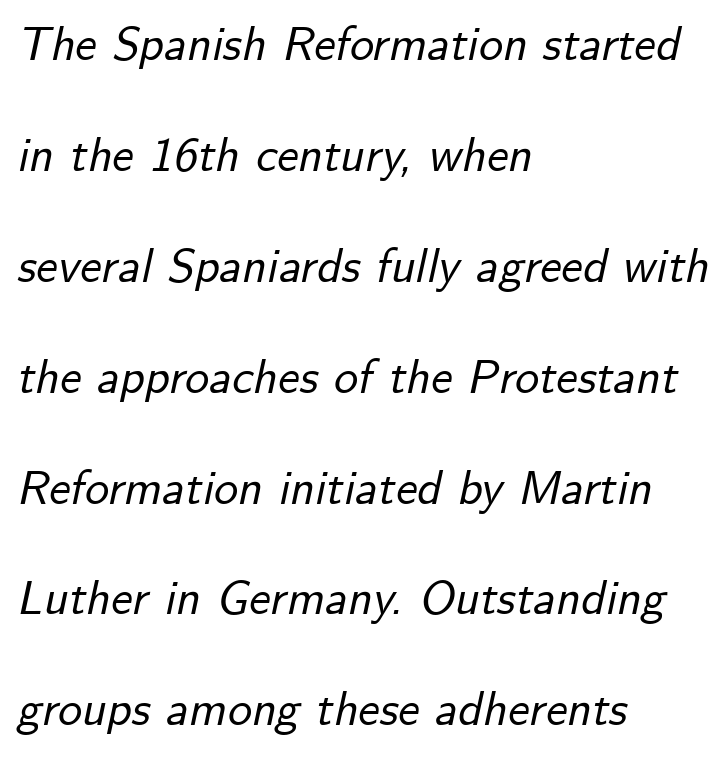
The image shows 48 px text type, italic (leaning right); set left-aligned, loose line spacing (2.31x), normal letter spacing, not underlined; low stroke contrast and a small x-height.
